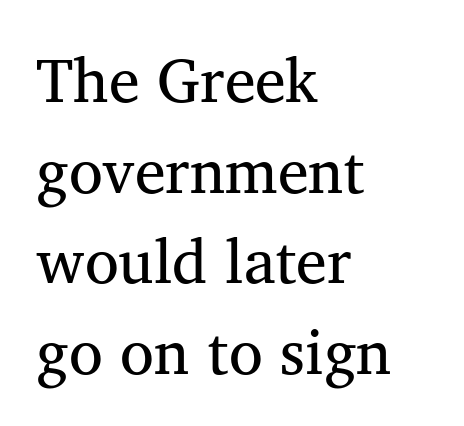
Q: Is the text bold? A: No.
Q: Is the text italic (slanted)? A: No, it is upright.
Q: Is the typeface a serif or a sans-serif typeface? A: Serif.
Q: Is the text underlined? A: No.
Q: How is the paragraph aligned? A: Left-aligned.
Q: Is the spacing between letters normal or unusually wide? A: Normal.
Q: Is the spacing between lines tight, normal or loose? A: Normal.
Q: Width (condensed, normal, or wide)? A: Normal.
Q: Stroke contrast? A: Medium.
Q: x-height? A: Medium.
Q: Monospaced? A: No.
